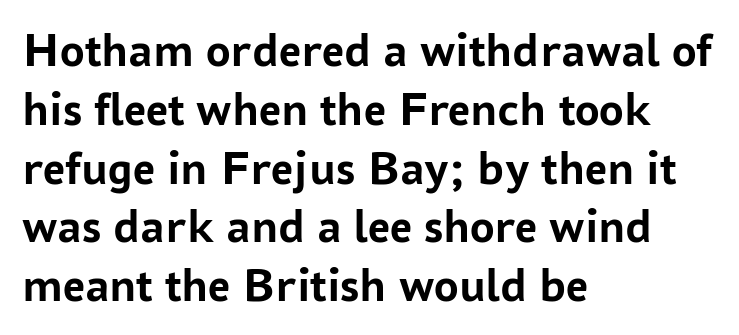
{"serif": "no", "italic": "no", "bold": "yes", "weight": "semibold", "width": "normal", "stroke_contrast": "low", "x_height": "medium", "monospaced": "no", "underline": "no", "align": "left", "line_spacing_ratio": 1.2, "letter_spacing": "normal", "letter_spacing_em": 0.0, "glyph_px": 49}
